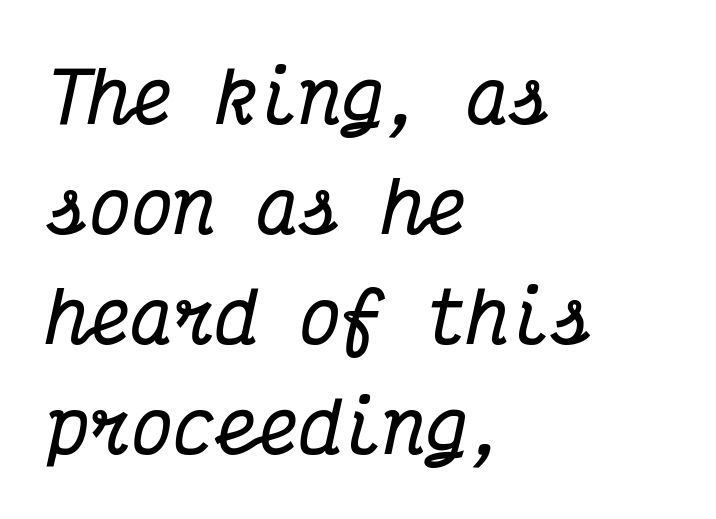
{"serif": "yes", "italic": "yes", "lean": "right", "slant_degrees": 12, "bold": "yes", "weight": "bold", "width": "condensed", "stroke_contrast": "medium", "x_height": "medium", "monospaced": "yes", "underline": "no", "align": "left", "line_spacing": "normal", "line_spacing_ratio": 1.57, "letter_spacing": "normal", "letter_spacing_em": 0.0, "glyph_px": 70}
